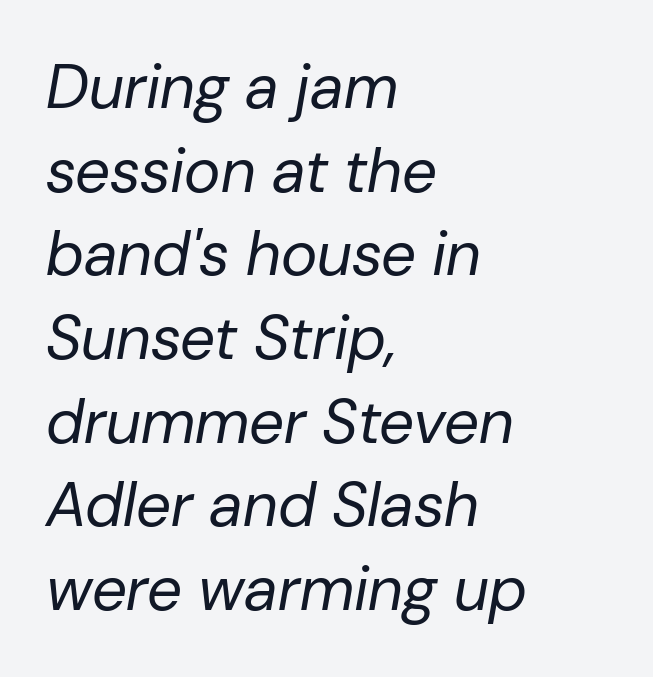
The strokes are not fattened; the text isn't bold. Typeset ragged right — the left edge is the straight one. Character widths vary here, with narrow letters taking less room than wide ones. Between one letter and the next there's only the usual sliver of space.
